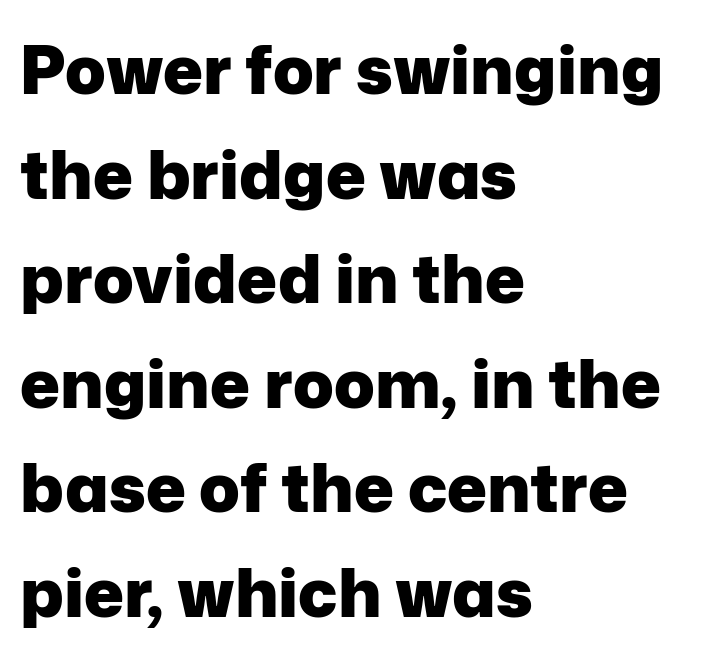
The image shows 67 px heavy sans-serif type, upright; set left-aligned, normal line spacing (1.56x), normal letter spacing, not underlined; low stroke contrast and a medium x-height.
